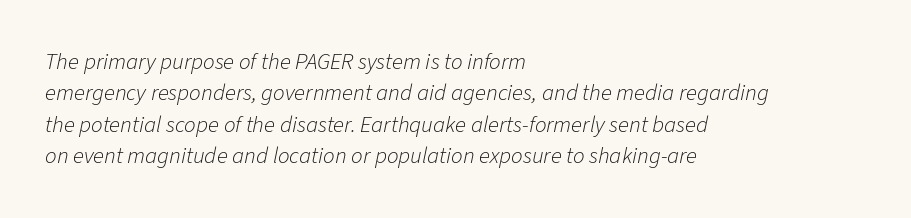
{"italic": "yes", "lean": "right", "slant_degrees": 11, "bold": "no", "underline": "no", "align": "left", "line_spacing": "normal", "line_spacing_ratio": 1.36, "letter_spacing": "normal", "letter_spacing_em": 0.0, "glyph_px": 23}
